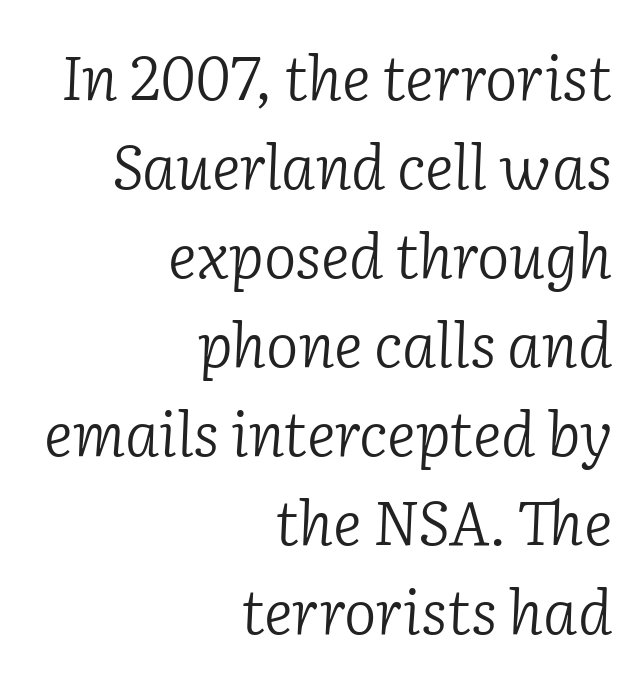
{"serif": "yes", "italic": "yes", "lean": "right", "slant_degrees": 2, "bold": "no", "weight": "light", "width": "normal", "stroke_contrast": "low", "x_height": "medium", "monospaced": "no", "underline": "no", "align": "right", "line_spacing": "normal", "line_spacing_ratio": 1.46, "letter_spacing": "normal", "letter_spacing_em": 0.0, "glyph_px": 61}
